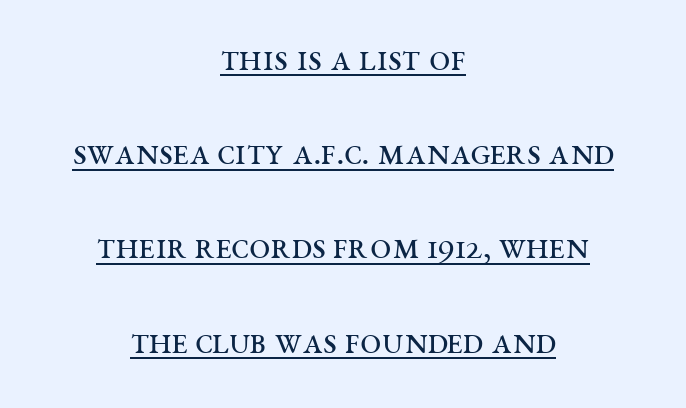
The image shows 38 px regular-weight, wide serif type, upright; set centered, loose line spacing (2.48x), normal letter spacing, underlined; medium stroke contrast and a large x-height.
